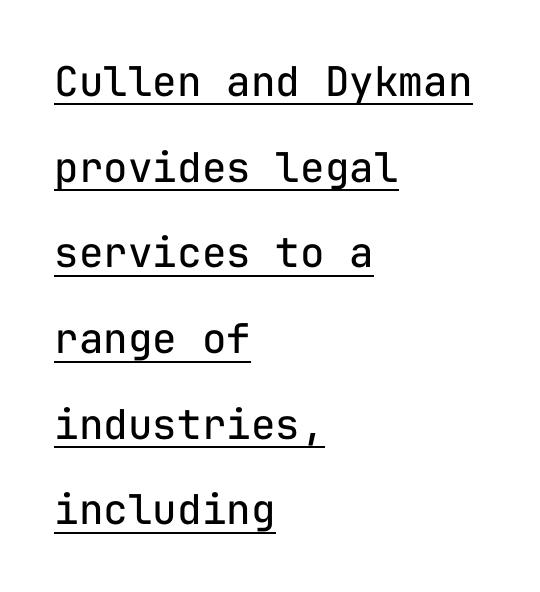
Q: Is the text bold? A: No.
Q: Is the text italic (slanted)? A: No, it is upright.
Q: Is the typeface a serif or a sans-serif typeface? A: Sans-serif.
Q: Is the text underlined? A: Yes.
Q: How is the paragraph aligned? A: Left-aligned.
Q: Is the spacing between letters normal or unusually wide? A: Normal.
Q: Is the spacing between lines tight, normal or loose? A: Loose.
Q: Width (condensed, normal, or wide)? A: Normal.
Q: Stroke contrast? A: Low.
Q: x-height? A: Medium.
Q: Monospaced? A: Yes.
